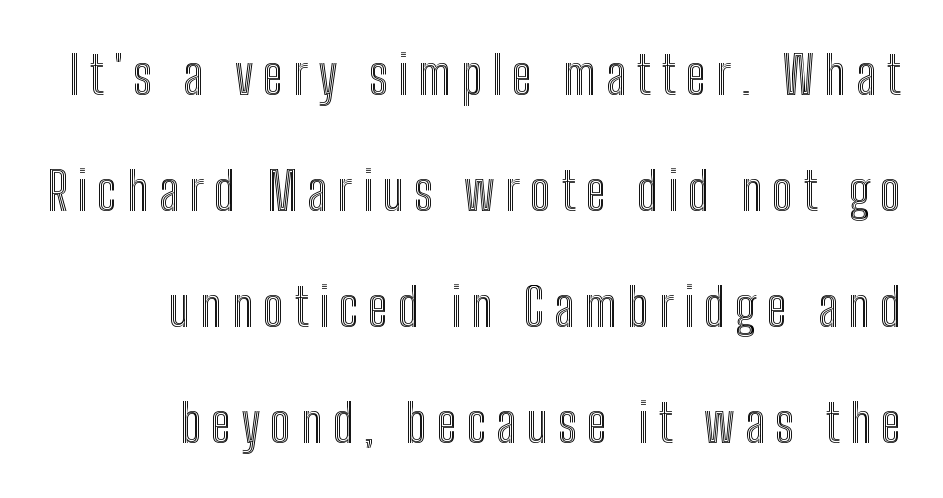
Q: Is the text italic (slanted)? A: No, it is upright.
Q: Is the text underlined? A: No.
Q: Is the spacing between lines tight, normal or loose? A: Loose.
Q: Width (condensed, normal, or wide)? A: Condensed.
Q: x-height? A: Medium.
Q: Monospaced? A: No.
